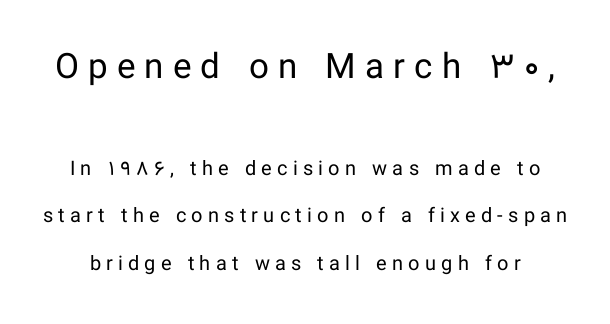
The typeface has the unassuming heft of standard copy or less. Typographically, this falls in the sans-serif category. The specimen reads as upright at a glance. Compare the two chunks: the upper has the greater cap height.
